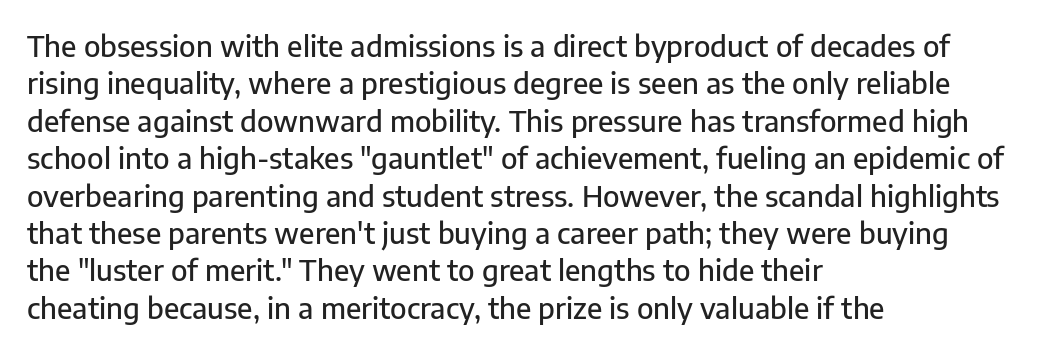
This is the regular roman posture of the typeface. Here the designer chose a conventional face with non-uniform glyph widths. The designer went with a sans here, leaving each stem footless. These lines are set flush left with a ragged right edge.
